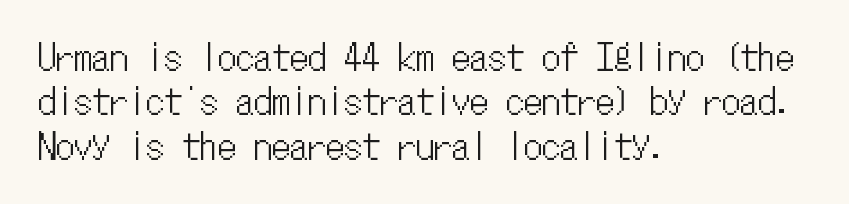
Q: Is the text italic (slanted)? A: No, it is upright.
Q: Is the text underlined? A: No.
Q: How is the paragraph aligned? A: Left-aligned.
Q: Is the spacing between letters normal or unusually wide? A: Normal.
Q: Width (condensed, normal, or wide)? A: Condensed.
Q: Stroke contrast? A: Low.
Q: x-height? A: Medium.
Q: Monospaced? A: Yes.
